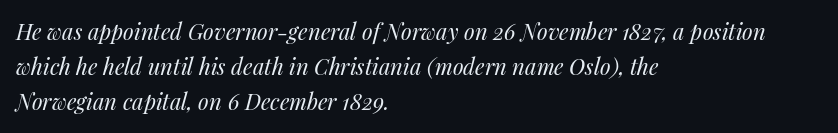
Is the type heavy? It reads as light-to-regular instead. Line beginnings align vertically; line endings do not. In terms of leading, this rendering sits right in the middle. The whole block is typeset with a tilt.
